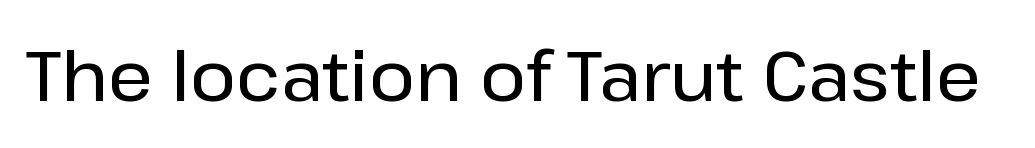
The image shows 70 px sans-serif type, upright; set normal letter spacing, not underlined; low stroke contrast and a medium x-height.
